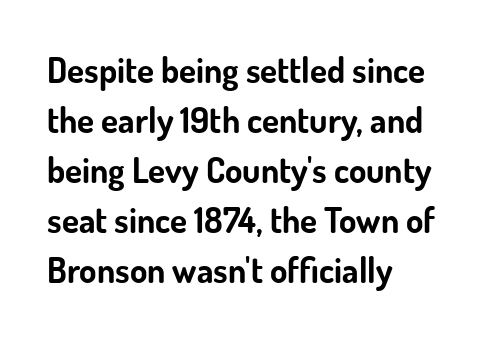
The image shows 35 px bold sans-serif type, upright; set left-aligned, normal line spacing (1.43x), normal letter spacing, not underlined; low stroke contrast and a small x-height.
